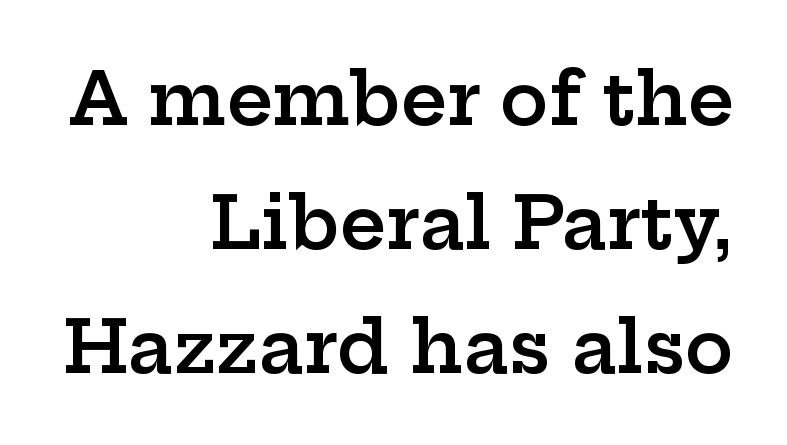
The designer went with a serif here, giving each stem small feet. Every character sits straight up, as roman type does. Looks like regular typesetting: each glyph gets only the width it needs. Compared with an ordinary text face, these strokes are moderately heavier — a semibold.
